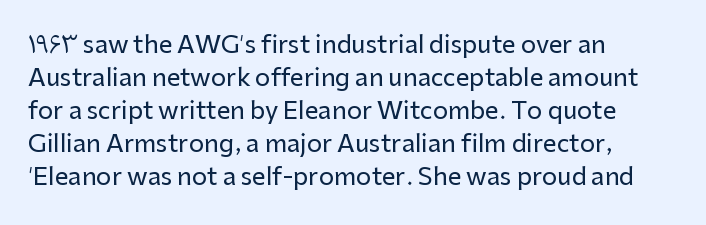
{"italic": "no", "underline": "no", "align": "left", "line_spacing": "normal", "line_spacing_ratio": 1.37, "letter_spacing": "normal", "letter_spacing_em": 0.0, "glyph_px": 24}
